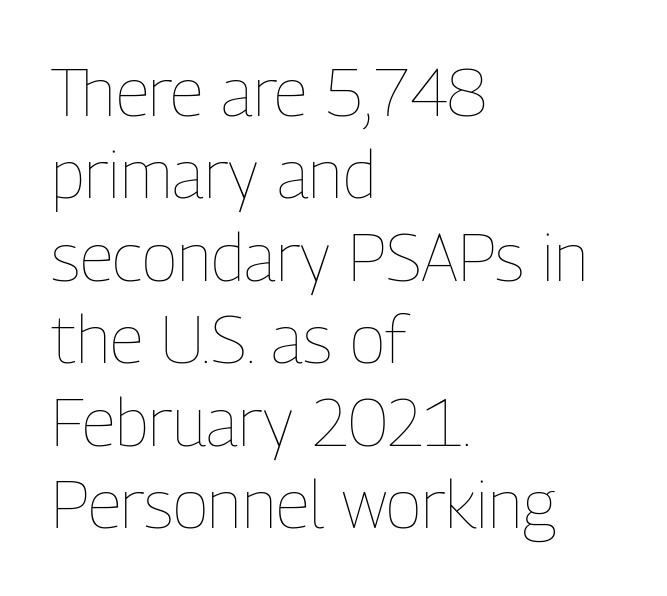
This reads as an unemphasized weight, regular at the heaviest. Looks like regular typesetting: each glyph gets only the width it needs. Posture: vertical. Short note: letters normally spaced. Unmarked baselines from the first word to the last. If you drew a ruler down the left edge, every line would touch it.
